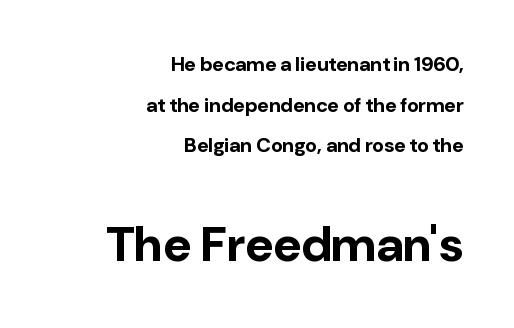
Unlike italic type, these characters show no tilt at all. Students, observe: this is what heavily led, spacious text looks like. Glance below the letters and you will spot only blank space. The lines in this sample share a right terminus and differ only in where they begin. Proportional: the letters do not fall into vertical columns.
